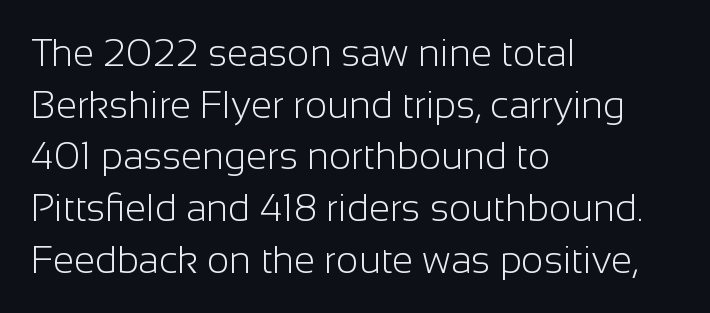
The image shows 38 px light sans-serif type, upright; set left-aligned, normal line spacing (1.36x), normal letter spacing, not underlined; low stroke contrast and a medium x-height.
